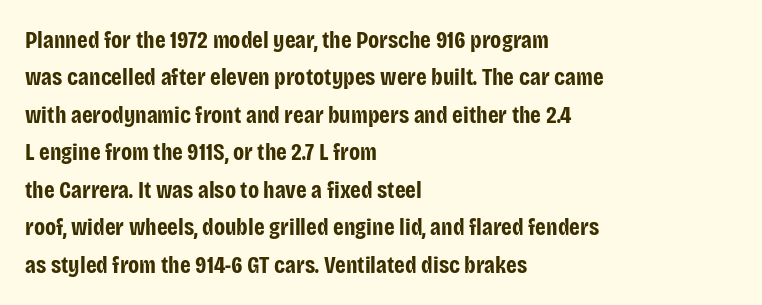
The image shows 24 px bold type, upright; set left-aligned, normal line spacing (1.56x), normal letter spacing, not underlined.
